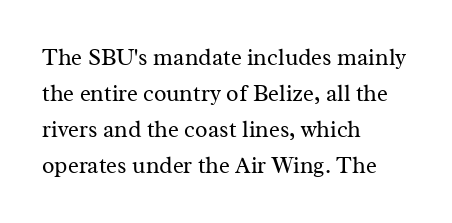
The image shows 23 px text type, upright; set left-aligned, normal line spacing (1.57x), normal letter spacing, not underlined.
